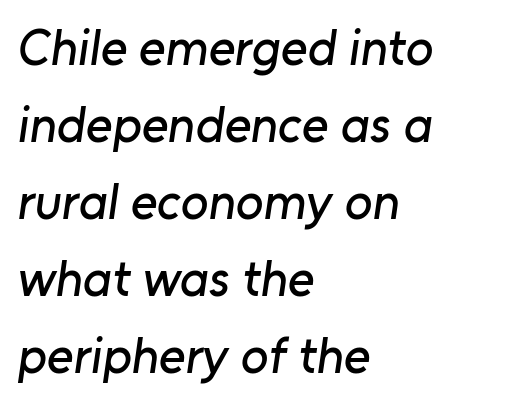
The image shows 51 px sans-serif type; set left-aligned, normal line spacing (1.51x), normal letter spacing, not underlined; low stroke contrast and a medium x-height.
